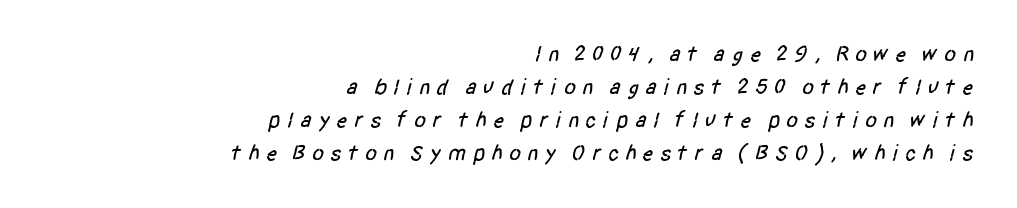
Q: Is the text underlined? A: No.
Q: How is the paragraph aligned? A: Right-aligned.
Q: Is the spacing between letters normal or unusually wide? A: Unusually wide.
Q: Is the spacing between lines tight, normal or loose? A: Normal.
